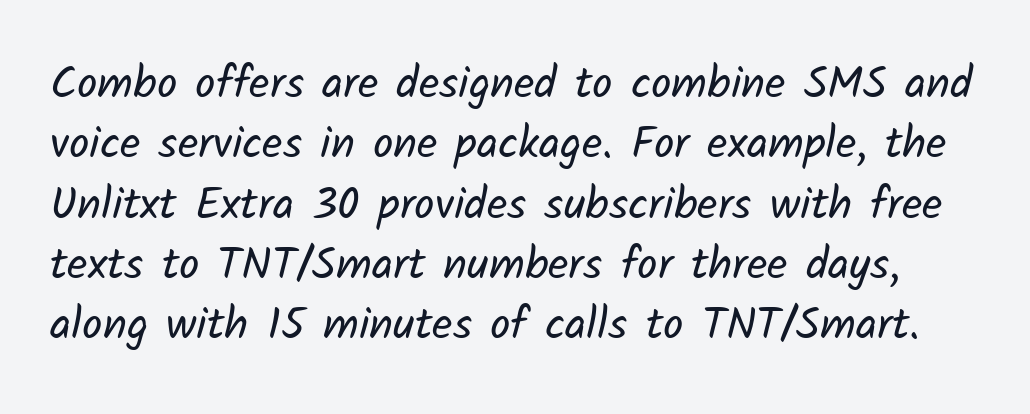
Q: Is the text bold? A: No.
Q: Is the typeface a serif or a sans-serif typeface? A: Sans-serif.
Q: Is the text underlined? A: No.
Q: Is the spacing between letters normal or unusually wide? A: Normal.
Q: Is the spacing between lines tight, normal or loose? A: Normal.
Q: Width (condensed, normal, or wide)? A: Normal.
Q: Stroke contrast? A: Low.
Q: x-height? A: Medium.
Q: Monospaced? A: No.
